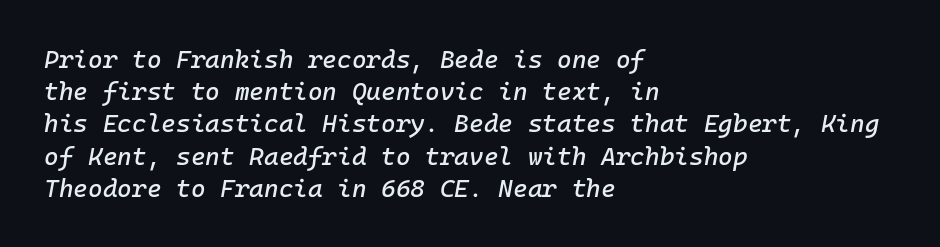
The image shows 25 px text type, italic (leaning right); set left-aligned, normal line spacing (1.29x), normal letter spacing, not underlined.
